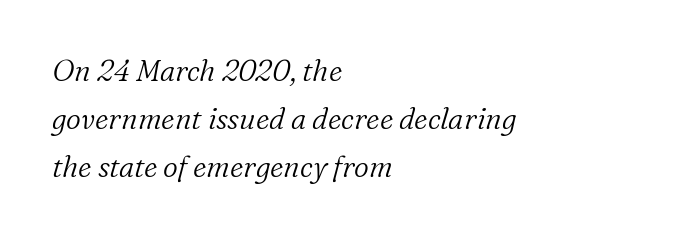
{"serif": "yes", "italic": "yes", "lean": "right", "slant_degrees": 16, "bold": "no", "weight": "light", "width": "normal", "stroke_contrast": "low", "x_height": "medium", "monospaced": "no", "underline": "no", "align": "left", "line_spacing": "normal", "line_spacing_ratio": 1.66, "letter_spacing": "normal", "letter_spacing_em": 0.0, "glyph_px": 29}
